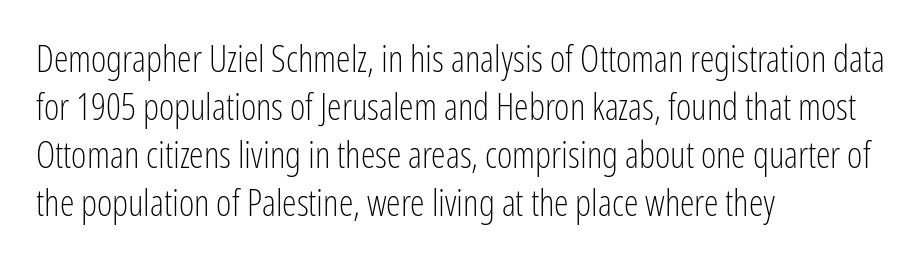
Q: Is the text bold? A: No.
Q: Is the text italic (slanted)? A: No, it is upright.
Q: Is the typeface a serif or a sans-serif typeface? A: Sans-serif.
Q: Is the text underlined? A: No.
Q: How is the paragraph aligned? A: Left-aligned.
Q: Is the spacing between letters normal or unusually wide? A: Normal.
Q: Is the spacing between lines tight, normal or loose? A: Normal.
Q: Width (condensed, normal, or wide)? A: Condensed.
Q: Stroke contrast? A: Low.
Q: x-height? A: Medium.
Q: Monospaced? A: No.
